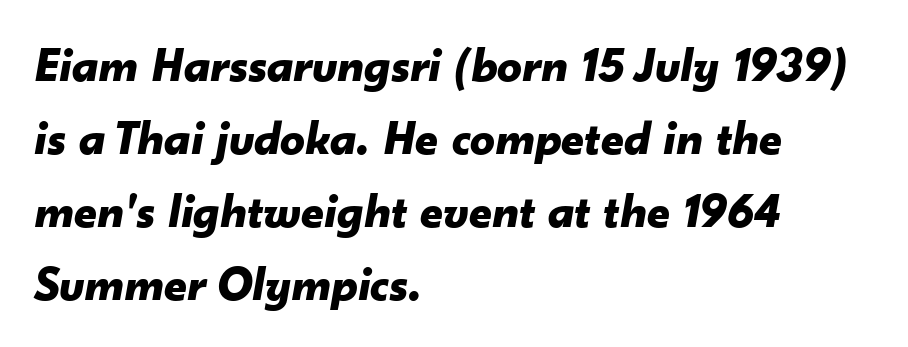
The rendering anchors every line to the left-hand side. Stroke thickness is high; the sample reads as a true bold. The letterforms sit shoulder to shoulder at normal distance. Note the varied advance widths — an 'i' is clearly narrower than an 'm'. The leading is moderate, giving the passage an even texture.
